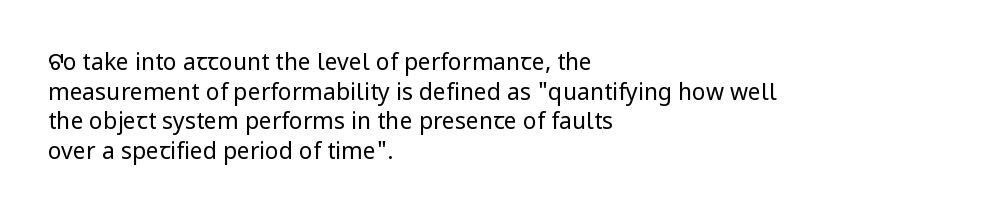
The lines sit at an ordinary, default distance from one another. The rag falls on the right side of this text block. The characters are drawn with everyday or finer stroke widths. Descender tails drop into unmarked territory.
